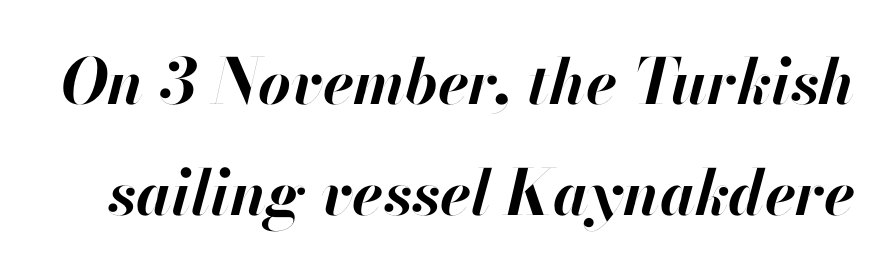
The image shows 63 px bold type, italic (leaning right); set line spacing 1.76x, normal letter spacing, not underlined; high stroke contrast and a small x-height.
